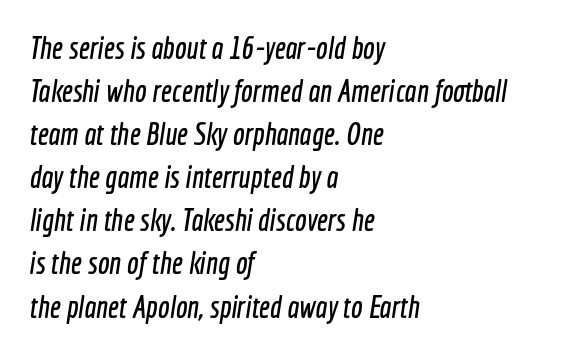
The rows are spaced the way most documents space them. The letterforms sit shoulder to shoulder at normal distance. Note the varied advance widths — an 'i' is clearly narrower than an 'm'. Typeset ragged right — the left edge is the straight one. The specimen omits any rule beneath the text block's lines.
